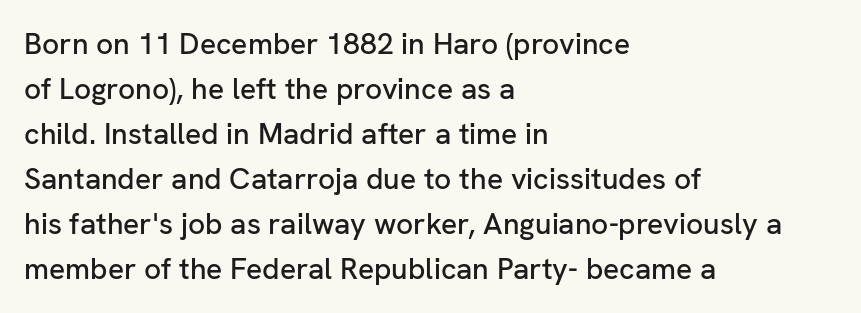
Q: Is the text italic (slanted)? A: No, it is upright.
Q: Is the typeface a serif or a sans-serif typeface? A: Sans-serif.
Q: Is the text underlined? A: No.
Q: How is the paragraph aligned? A: Left-aligned.
Q: Is the spacing between letters normal or unusually wide? A: Normal.
Q: Is the spacing between lines tight, normal or loose? A: Normal.
Q: Width (condensed, normal, or wide)? A: Normal.
Q: Stroke contrast? A: Low.
Q: x-height? A: Medium.
Q: Monospaced? A: No.
